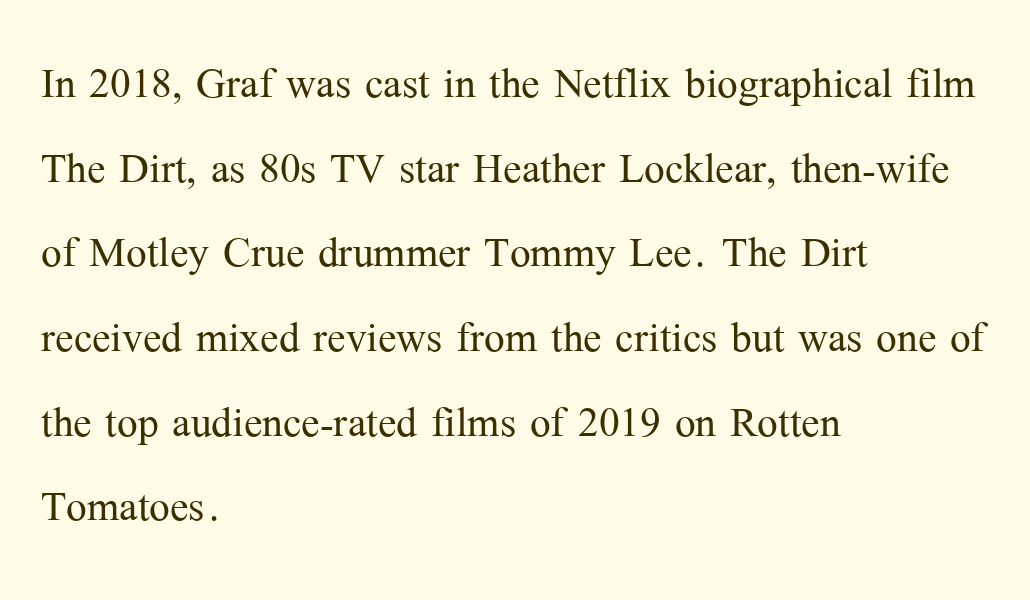
{"serif": "yes", "italic": "no", "bold": "no", "weight": "light", "width": "normal", "stroke_contrast": "medium", "x_height": "medium", "monospaced": "no", "underline": "no", "align": "left", "line_spacing": "normal", "line_spacing_ratio": 1.54, "letter_spacing": "normal", "letter_spacing_em": 0.0, "glyph_px": 55}
